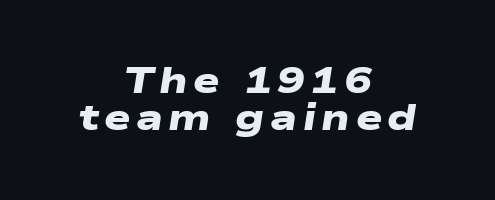
{"serif": "no", "bold": "yes", "weight": "heavy", "width": "wide", "stroke_contrast": "low", "x_height": "medium", "monospaced": "no", "underline": "no", "align": "center", "line_spacing": "tight", "line_spacing_ratio": 1.01, "glyph_px": 37}
